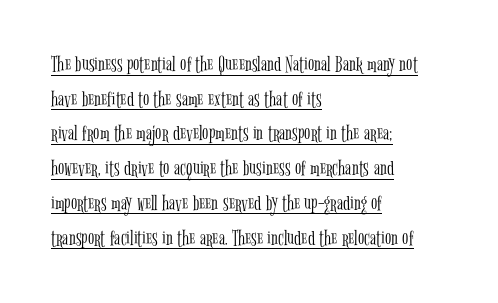
The horizontal fit of the characters is conventional and even. Horizontally, the lines are justified to the leading edge only. The block of text has a typical density, with ordinary space between rows. Does a line run under the words? Yes, clearly. This is not heavy type; no bold has been used. The letters stand upright; this is a roman face.
